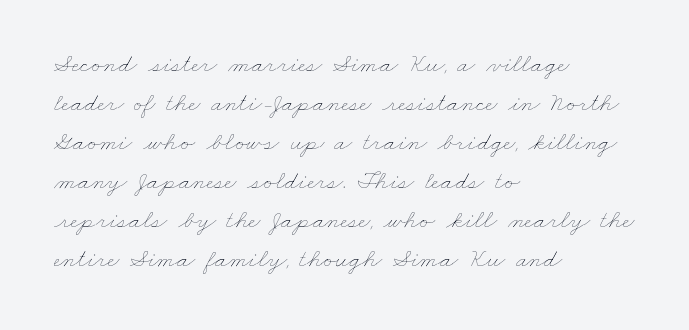
The image shows 26 px text type; set left-aligned, normal line spacing (1.5x), normal letter spacing, not underlined.
